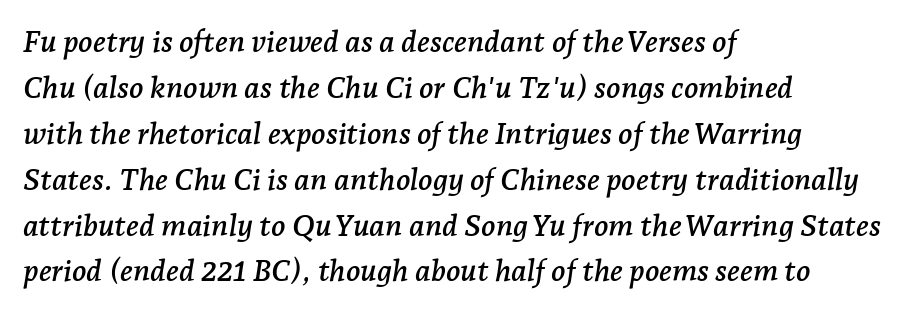
Q: Is the text italic (slanted)? A: Yes, it leans right by about 7 degrees.
Q: Is the typeface a serif or a sans-serif typeface? A: Serif.
Q: Is the text underlined? A: No.
Q: How is the paragraph aligned? A: Left-aligned.
Q: Is the spacing between letters normal or unusually wide? A: Normal.
Q: Is the spacing between lines tight, normal or loose? A: Normal.
Q: Width (condensed, normal, or wide)? A: Normal.
Q: Stroke contrast? A: Low.
Q: x-height? A: Medium.
Q: Monospaced? A: No.
